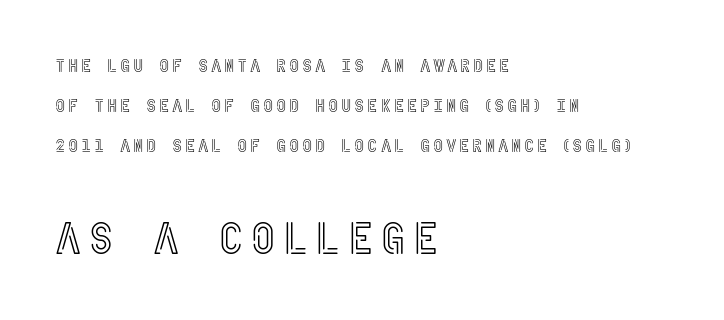
The image shows 45 px condensed type, upright; set left-aligned, loose line spacing (2.23x), not underlined; the second (bottom) block is 2.5x larger; a large x-height.
